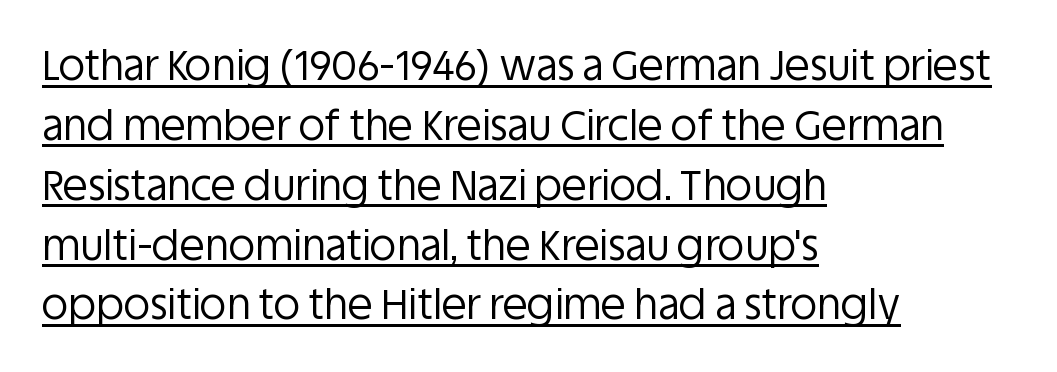
{"serif": "no", "italic": "no", "bold": "no", "weight": "regular", "width": "normal", "stroke_contrast": "low", "x_height": "large", "monospaced": "no", "underline": "yes", "align": "left", "line_spacing": "normal", "line_spacing_ratio": 1.46, "letter_spacing": "normal", "letter_spacing_em": 0.0, "glyph_px": 41}
